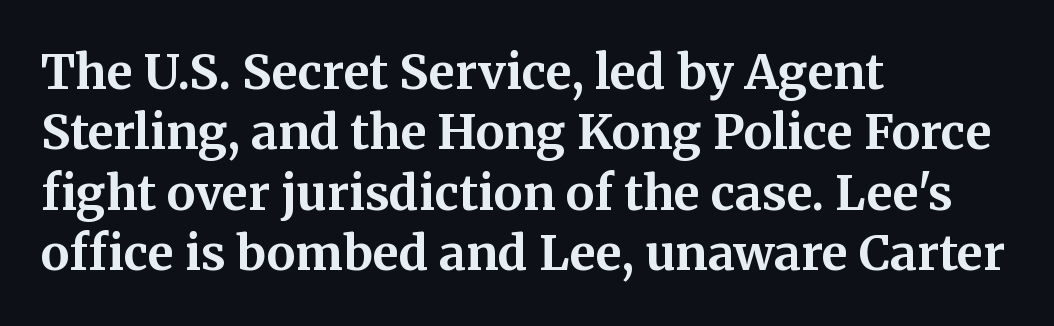
Each word holds together tightly as a unit, with standard inter-letter gaps. Students, observe: this is what conventionally led text looks like. This sample uses an upright cut, with every glyph sitting square on the baseline. Caption: bold face, heavy strokes. This is serif lettering, the kind often seen in printed books. The space beneath each line is pristine and unruled.
